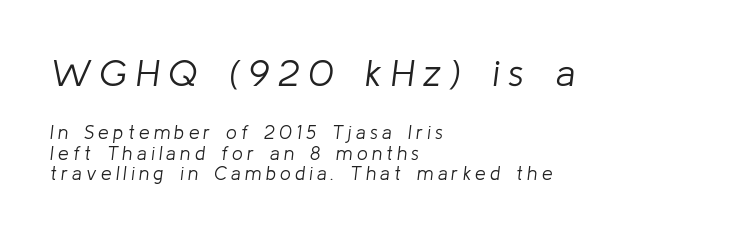
{"italic": "yes", "lean": "right", "slant_degrees": 8, "bold": "no", "weight": "light", "width": "normal", "stroke_contrast": "low", "x_height": "medium", "monospaced": "no", "underline": "no", "align": "left", "line_spacing": "tight", "line_spacing_ratio": 1.08, "letter_spacing": "wide", "letter_spacing_em": 0.23, "larger_block": "first", "size_ratio": 2.0, "glyph_px": 38}
